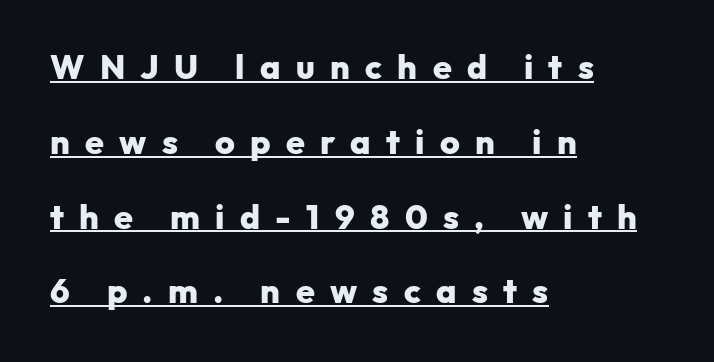
The ragged edge is on the right, which tells us the setting is flush left. Chunky letters — that's bold for sure. The type is letterspaced generously, with wide tracking. Think of a printed novel: that variable character pitch is what you see here.
